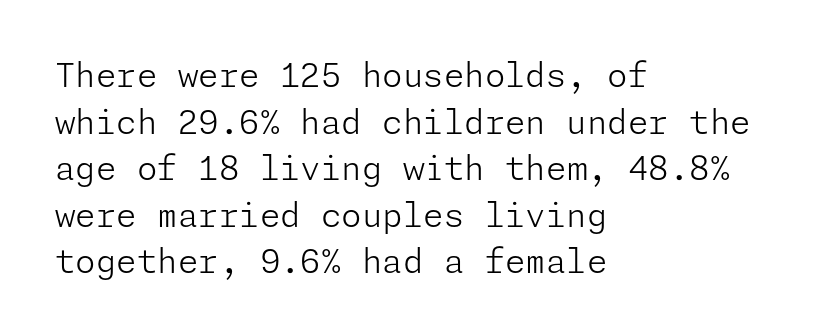
Caption: multi-line text, flush left, ragged right. Vertical spacing — default. The letters stand straight up with perfectly vertical stems. Characters follow at the spacing the type designer built in. Letters have the restrained weight of plain body copy at most. The passage shown is typeset with a sans-serif family.
